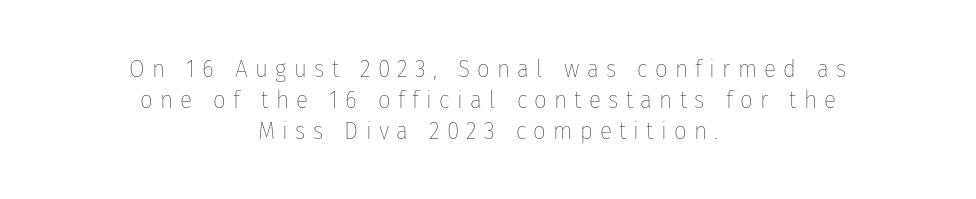
The image shows 25 px text type, upright; set centered, line spacing 1.24x, unusually wide letter spacing (+0.29 em), not underlined.
